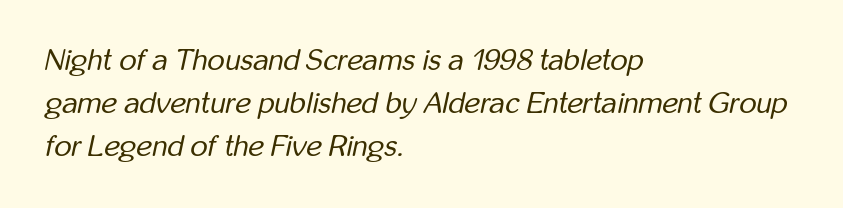
{"italic": "yes", "lean": "right", "slant_degrees": 12, "bold": "no", "weight": "regular", "width": "condensed", "stroke_contrast": "low", "x_height": "medium", "monospaced": "no", "underline": "no", "align": "left", "line_spacing": "normal", "line_spacing_ratio": 1.44, "letter_spacing": "normal", "letter_spacing_em": 0.0, "glyph_px": 30}
